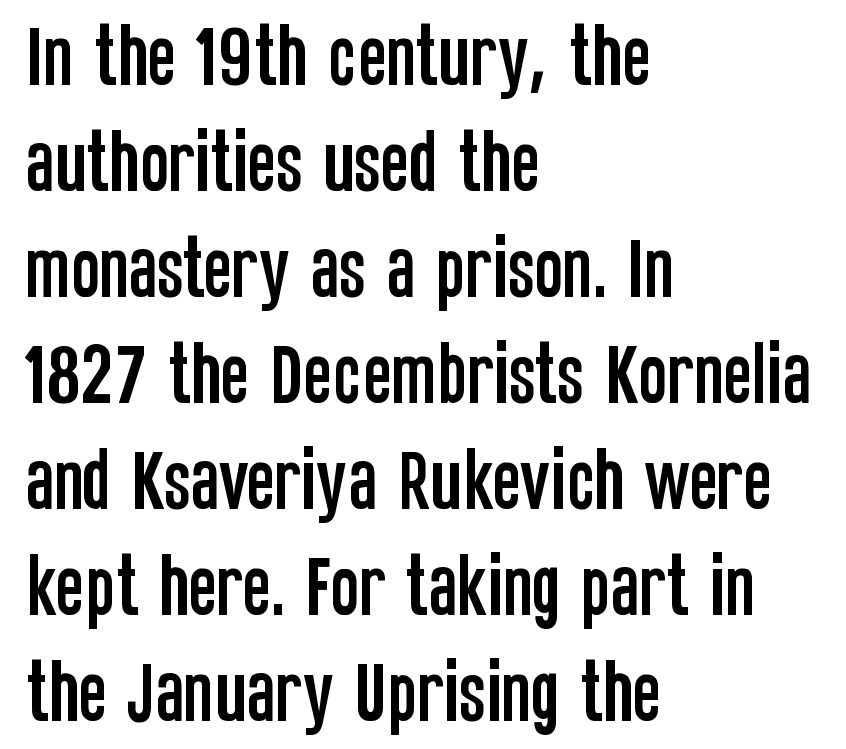
Q: Is the text italic (slanted)? A: No, it is upright.
Q: Is the typeface a serif or a sans-serif typeface? A: Sans-serif.
Q: Is the text underlined? A: No.
Q: How is the paragraph aligned? A: Left-aligned.
Q: Is the spacing between letters normal or unusually wide? A: Normal.
Q: Is the spacing between lines tight, normal or loose? A: Normal.
Q: Width (condensed, normal, or wide)? A: Condensed.
Q: Stroke contrast? A: Low.
Q: x-height? A: Large.
Q: Monospaced? A: No.
